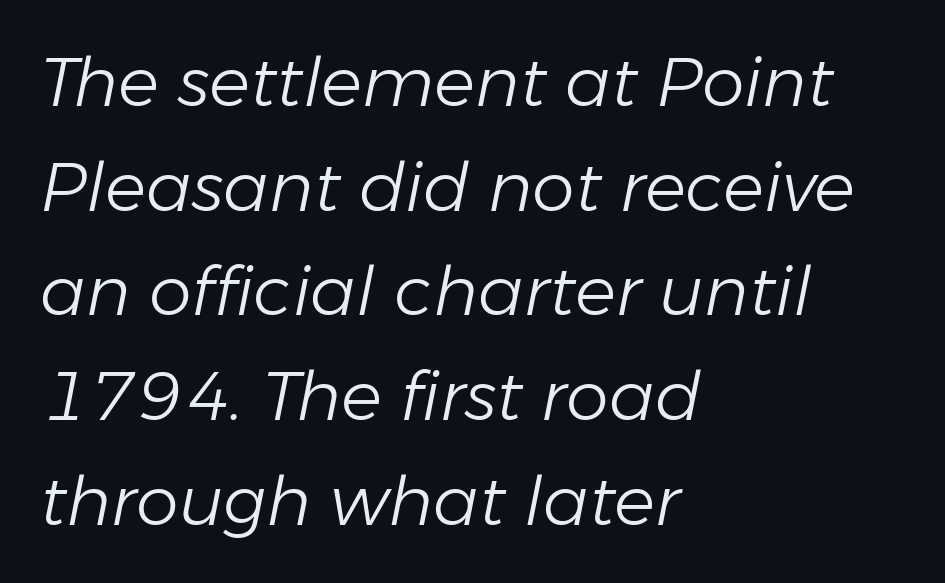
Q: Is the text bold? A: No.
Q: Is the text italic (slanted)? A: Yes, it leans right by about 11 degrees.
Q: Is the text underlined? A: No.
Q: How is the paragraph aligned? A: Left-aligned.
Q: Is the spacing between letters normal or unusually wide? A: Normal.
Q: Is the spacing between lines tight, normal or loose? A: Normal.
Q: Width (condensed, normal, or wide)? A: Normal.
Q: Stroke contrast? A: Low.
Q: x-height? A: Medium.
Q: Monospaced? A: No.
